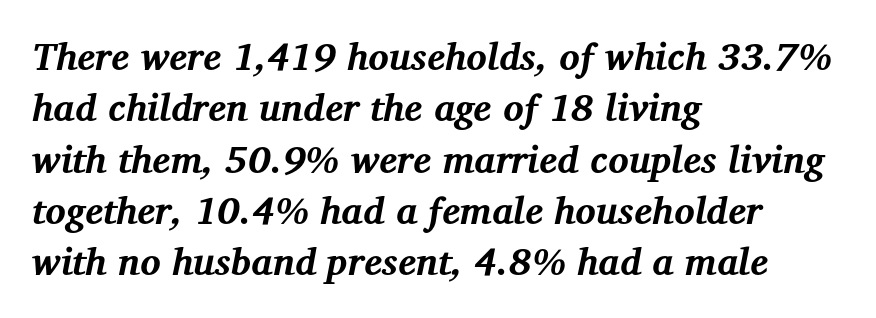
Q: Is the text bold? A: Yes.
Q: Is the text italic (slanted)? A: Yes, it leans right by about 12 degrees.
Q: Is the typeface a serif or a sans-serif typeface? A: Serif.
Q: Is the text underlined? A: No.
Q: How is the paragraph aligned? A: Left-aligned.
Q: Is the spacing between letters normal or unusually wide? A: Normal.
Q: Is the spacing between lines tight, normal or loose? A: Normal.
Q: Width (condensed, normal, or wide)? A: Normal.
Q: Stroke contrast? A: Medium.
Q: x-height? A: Medium.
Q: Monospaced? A: No.
